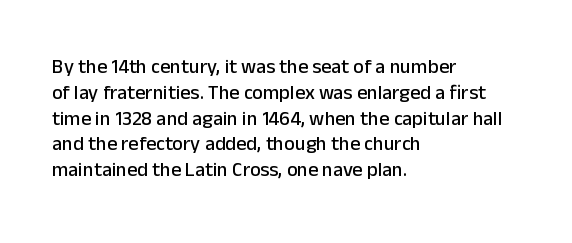
Q: Is the text italic (slanted)? A: No, it is upright.
Q: Is the text underlined? A: No.
Q: How is the paragraph aligned? A: Left-aligned.
Q: Is the spacing between letters normal or unusually wide? A: Normal.
Q: Is the spacing between lines tight, normal or loose? A: Normal.
